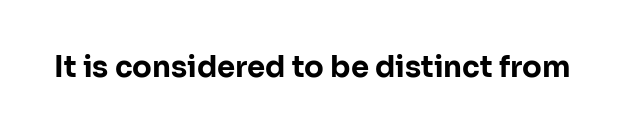
Q: Is the text bold? A: Yes.
Q: Is the text italic (slanted)? A: No, it is upright.
Q: Is the typeface a serif or a sans-serif typeface? A: Sans-serif.
Q: Is the text underlined? A: No.
Q: Is the spacing between letters normal or unusually wide? A: Normal.
Q: Width (condensed, normal, or wide)? A: Normal.
Q: Stroke contrast? A: Low.
Q: x-height? A: Medium.
Q: Monospaced? A: No.
